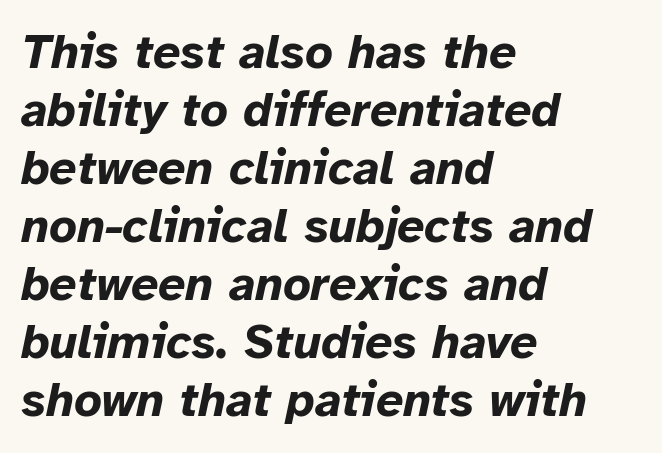
{"italic": "yes", "lean": "right", "slant_degrees": 12, "bold": "yes", "weight": "bold", "width": "normal", "stroke_contrast": "low", "x_height": "medium", "monospaced": "no", "underline": "no", "align": "left", "line_spacing_ratio": 1.21, "letter_spacing": "normal", "letter_spacing_em": 0.0, "glyph_px": 48}
